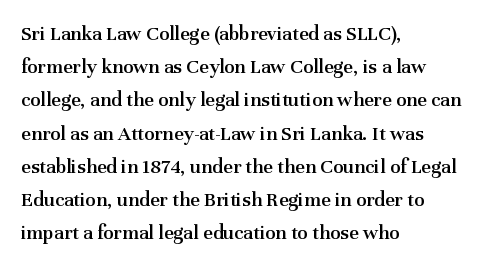
A typesetter would call this zero additional tracking. The foot of each line stays bare and open. Whoever set this chose a conventional vertical rhythm. Short and long lines alike share a common starting point at left. Stems and bowls a touch heavier than normal — semibold. The lettering stays uniformly vertical, giving the passage a roman look.
